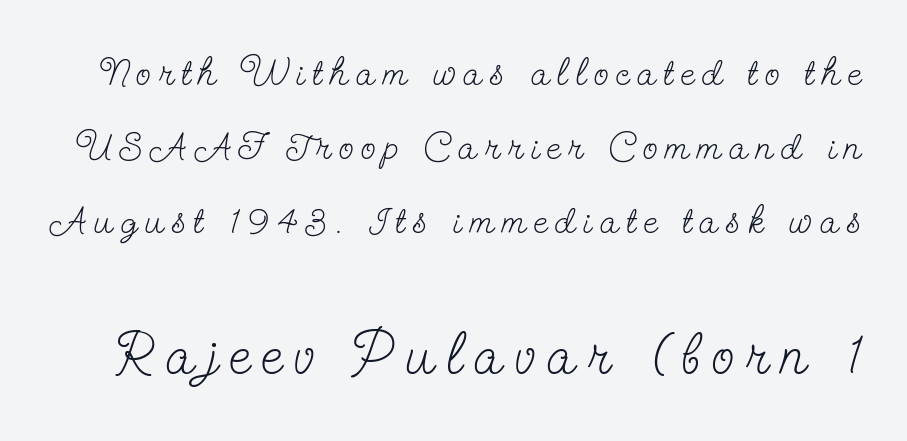
The image shows 59 px light, condensed serif type; set loose line spacing (1.9x), unusually wide letter spacing (+0.21 em), not underlined; the second (bottom) block is 1.51x larger; low stroke contrast and a small x-height.
